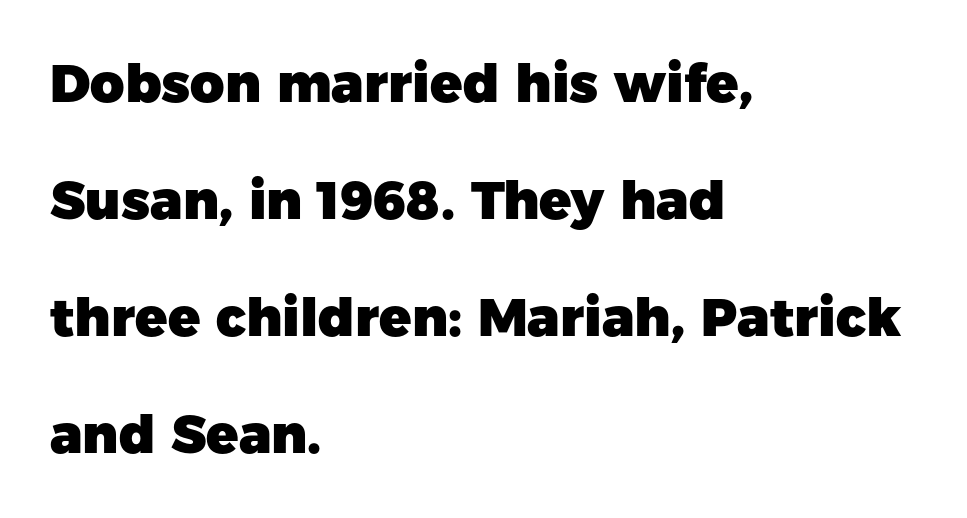
The image shows 53 px heavy sans-serif type, upright; set left-aligned, loose line spacing (2.21x), normal letter spacing, not underlined; low stroke contrast and a medium x-height.
